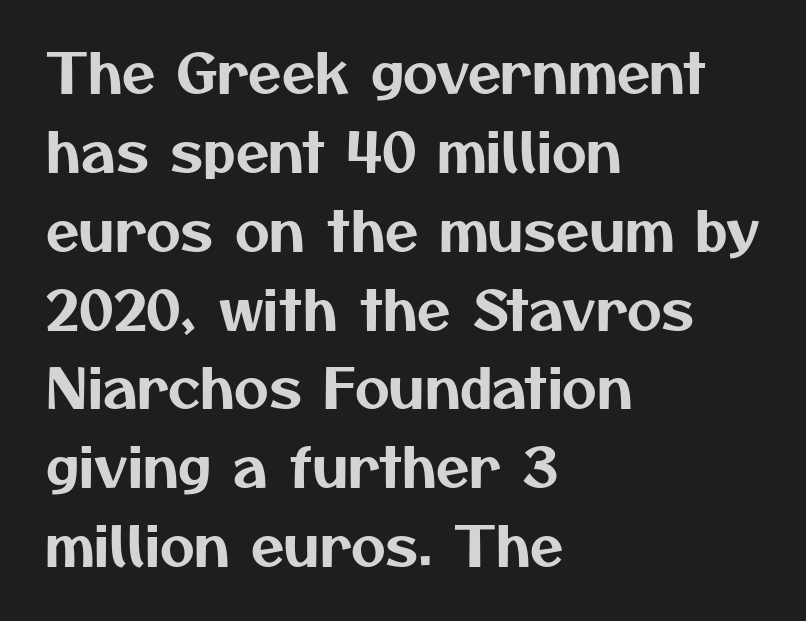
The image shows 54 px sans-serif type; set left-aligned, normal line spacing (1.46x), normal letter spacing, not underlined; medium stroke contrast and a medium x-height.
